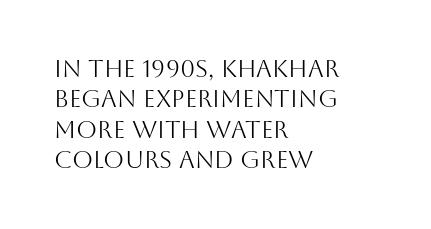
{"italic": "no", "bold": "no", "underline": "no", "align": "left", "line_spacing": "normal", "line_spacing_ratio": 1.27, "letter_spacing": "normal", "letter_spacing_em": 0.0, "glyph_px": 24}
